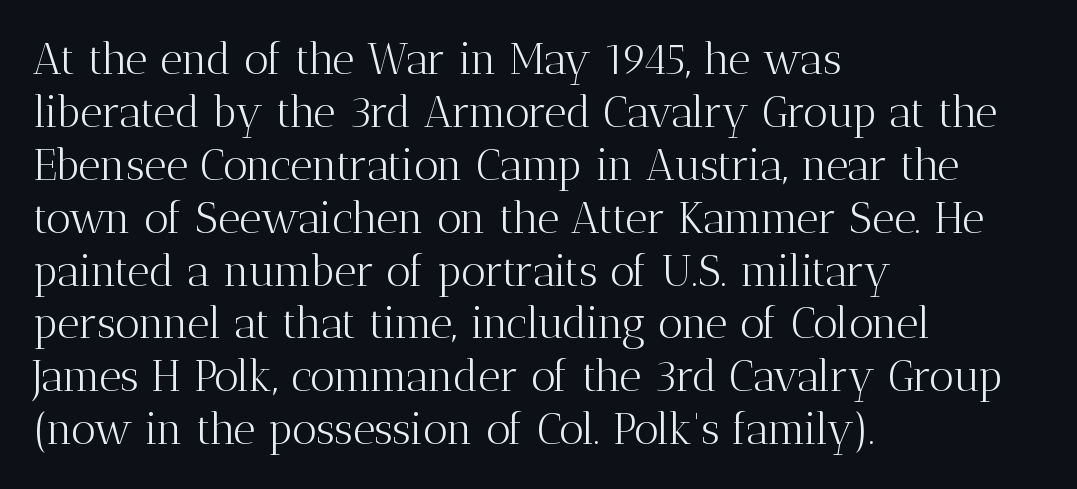
{"serif": "yes", "italic": "no", "bold": "no", "weight": "light", "width": "normal", "stroke_contrast": "medium", "x_height": "medium", "monospaced": "no", "underline": "no", "align": "left", "line_spacing_ratio": 1.23, "letter_spacing": "normal", "letter_spacing_em": 0.0, "glyph_px": 43}
